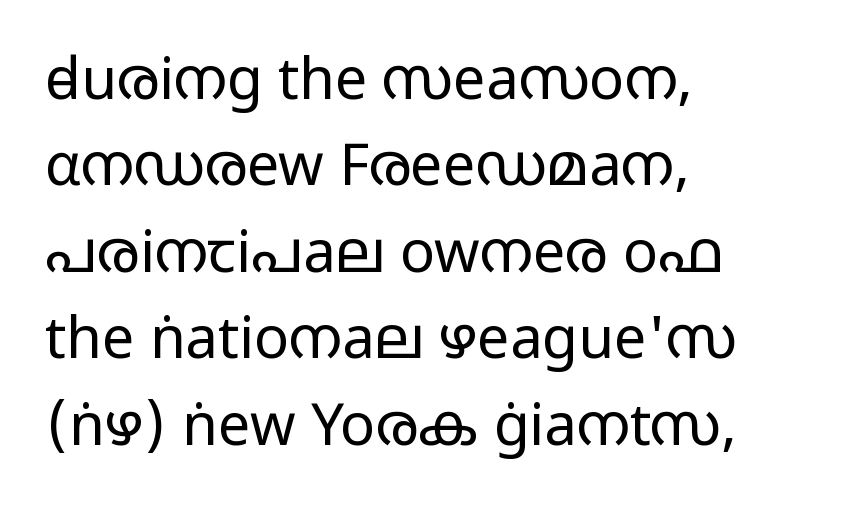
Tracking value appears to be zero — textbook default spacing. Teacher's note: observe the even left margin — that is flush-left alignment. The face used here is a sans, in the tradition of grotesques and geometrics. When letters stand straight like this, we call the style roman or upright.
